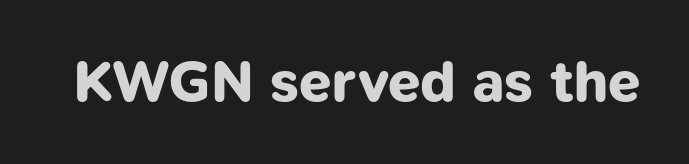
Q: Is the text bold? A: Yes.
Q: Is the typeface a serif or a sans-serif typeface? A: Sans-serif.
Q: Is the text underlined? A: No.
Q: Is the spacing between letters normal or unusually wide? A: Normal.
Q: Width (condensed, normal, or wide)? A: Normal.
Q: Stroke contrast? A: Low.
Q: x-height? A: Medium.
Q: Monospaced? A: No.
